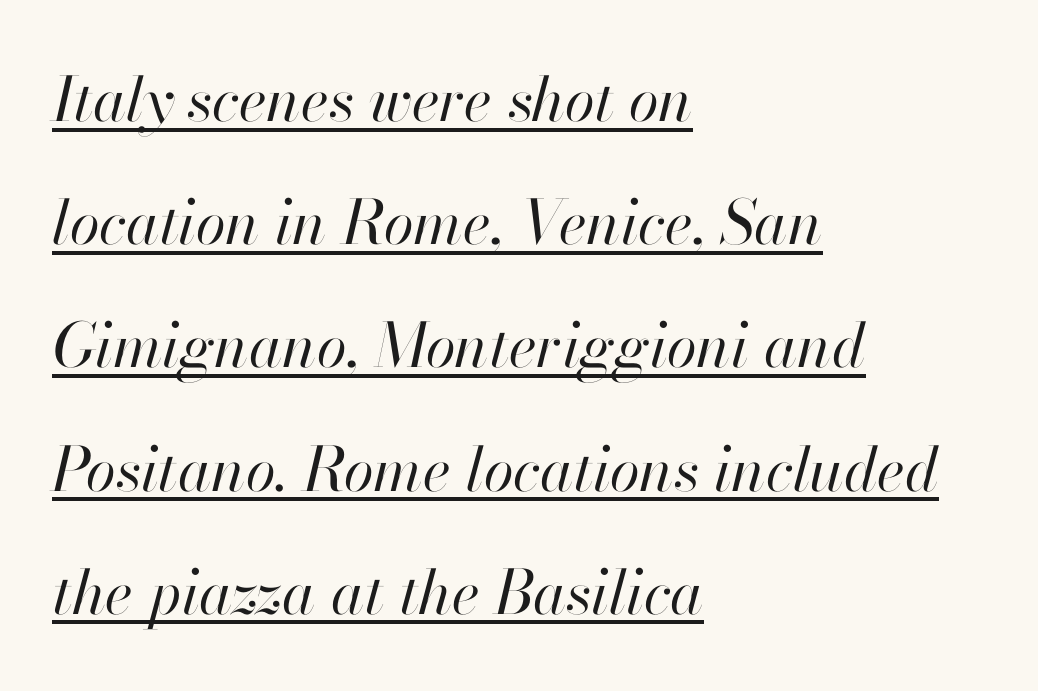
{"italic": "yes", "lean": "right", "slant_degrees": 13, "bold": "no", "weight": "regular", "width": "normal", "stroke_contrast": "high", "x_height": "small", "monospaced": "no", "underline": "yes", "align": "left", "line_spacing": "loose", "line_spacing_ratio": 2.02, "letter_spacing": "normal", "letter_spacing_em": 0.0, "glyph_px": 61}
